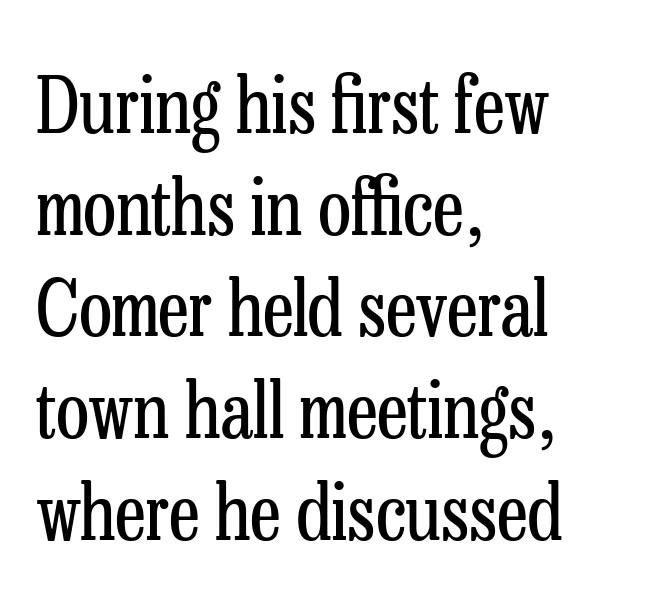
All the whitespace from short lines collects on the right. Upright lettering throughout. A typesetter would label this face a serif. Underline: absent. Letter spacing: default. The leading is moderate, giving the passage an even texture.
